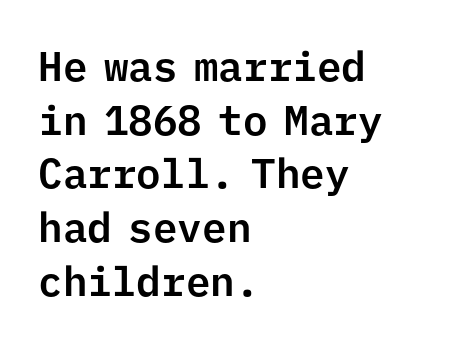
Descenders hang freely into open space. The passage is arranged the way most books set body copy — flush left. One glance says typical: line gaps are just what's usual. Words appear dense and cohesive because spacing is normal. Rendered with straight, roman letterforms.
